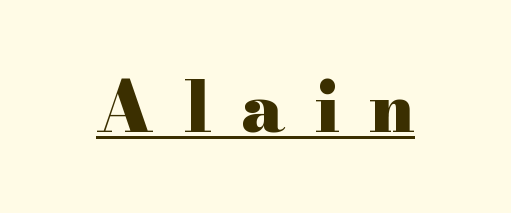
On the weight axis this lands at bold, roughly 700. Yep, those are serifs on the letters. Note the varied advance widths — an 'i' is clearly narrower than an 'm'. A continuous stroke trails under the words, as in a hyperlink. The gaps between neighbouring characters are conspicuously large.
